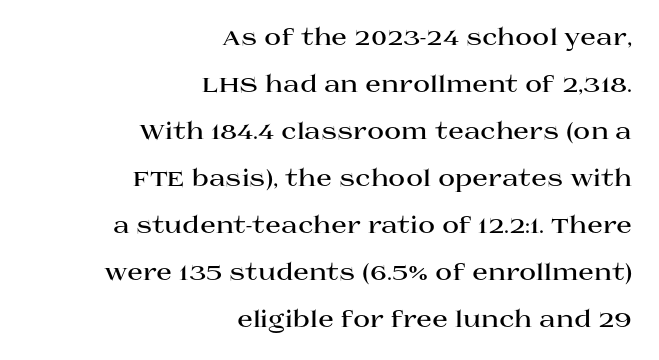
Strong, thick strokes mark this as bold type. Nobody touched the tracking dial on this one. The space beneath each line is pristine and unruled. You can tell it's not italic because the verticals are truly vertical. This sample trades compactness for vertical openness between lines.
